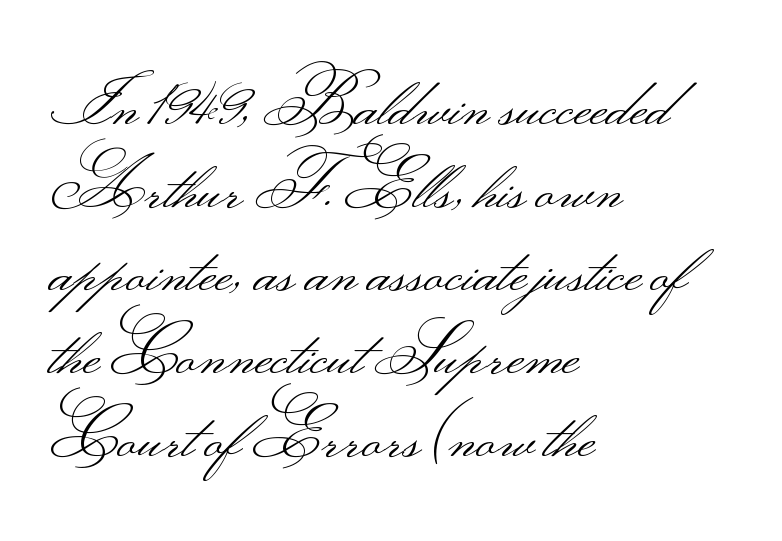
{"serif": "no", "bold": "no", "weight": "light", "width": "wide", "stroke_contrast": "medium", "monospaced": "no", "underline": "no", "align": "left", "line_spacing_ratio": 1.24, "letter_spacing": "normal", "letter_spacing_em": 0.0, "glyph_px": 67}
